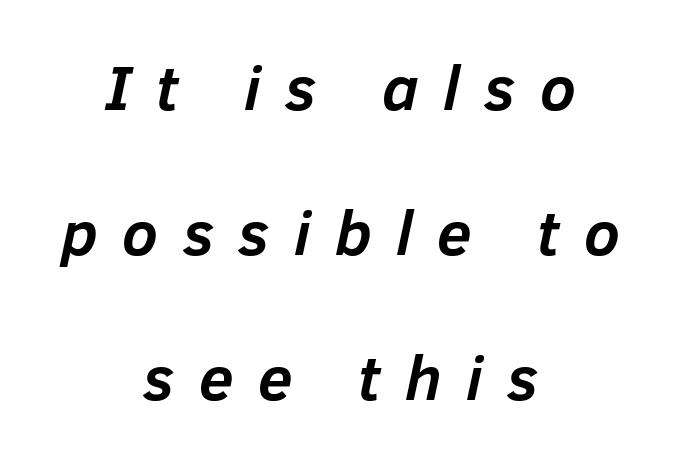
The image shows 63 px semibold type, italic (leaning right); set centered, loose line spacing (2.3x), unusually wide letter spacing (+0.39 em), not underlined; low stroke contrast and a medium x-height.
